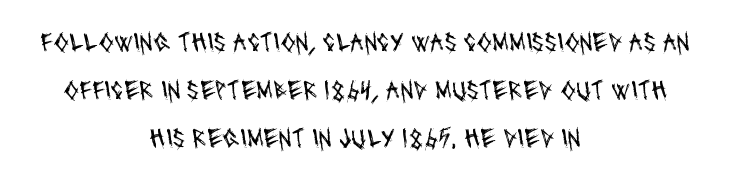
The image shows 28 px regular-weight, condensed sans-serif type; set centered, line spacing 1.71x, normal letter spacing, not underlined; medium stroke contrast and a large x-height.
